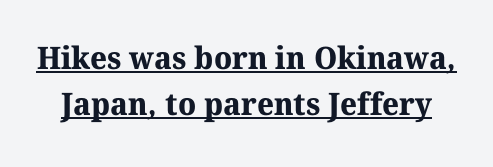
The image shows 31 px bold serif type; set normal line spacing (1.49x), normal letter spacing, underlined; medium stroke contrast and a medium x-height.
